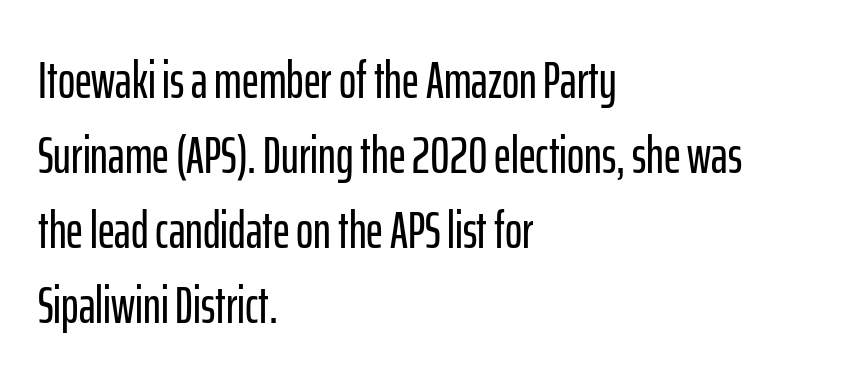
Does the type have serifs? No, each stem ends abruptly. Character widths vary here, with narrow letters taking less room than wide ones. Glyph-to-glyph distance matches everyday printed text. Posture: upright roman. Honestly, there is no underline to notice here at all.
